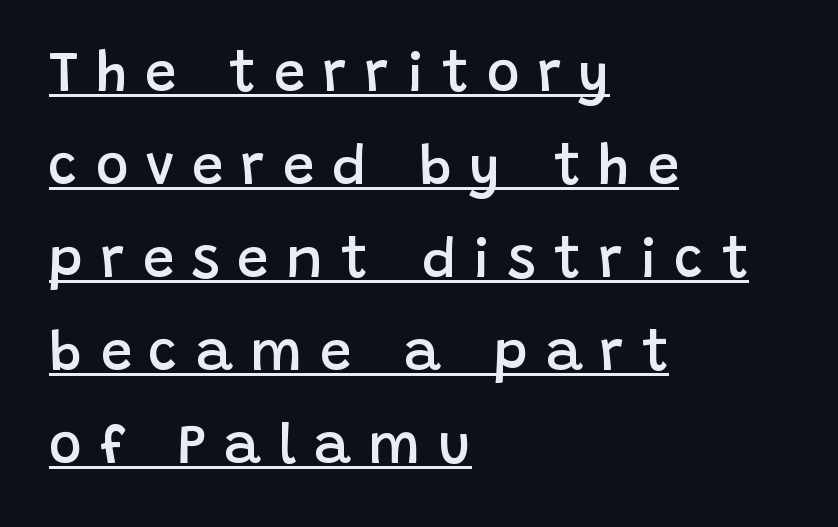
Font category for this specimen: sans-serif. This is underlined copy, the kind a proofreader might mark for attention. Words appear elongated and porous because spacing is wide. Italic? Not at all — the glyphs are vertical. A student would call this left alignment; a typographer would say flush left, rag right.
